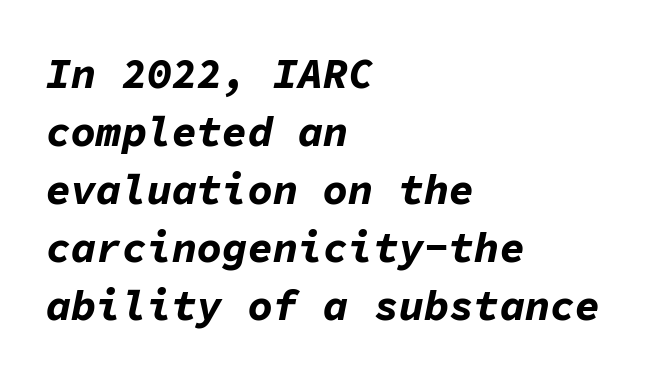
The rows are spaced the way most documents space them. The strip under each line holds only bare page. Each letter, wide or thin by design, is forced into the same width here. The face used here has a pronounced slope to its letters. The letters are bold, with thick, heavy strokes.
